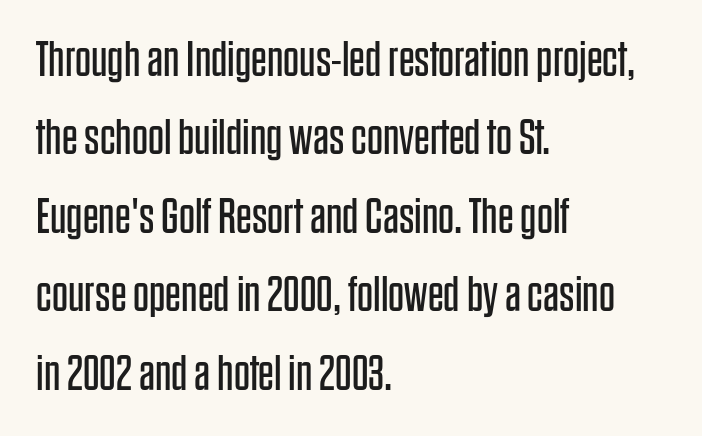
Q: Is the text bold? A: No.
Q: Is the text italic (slanted)? A: No, it is upright.
Q: Is the typeface a serif or a sans-serif typeface? A: Sans-serif.
Q: Is the text underlined? A: No.
Q: How is the paragraph aligned? A: Left-aligned.
Q: Is the spacing between letters normal or unusually wide? A: Normal.
Q: Is the spacing between lines tight, normal or loose? A: Normal.
Q: Width (condensed, normal, or wide)? A: Condensed.
Q: Stroke contrast? A: Low.
Q: x-height? A: Large.
Q: Monospaced? A: No.
